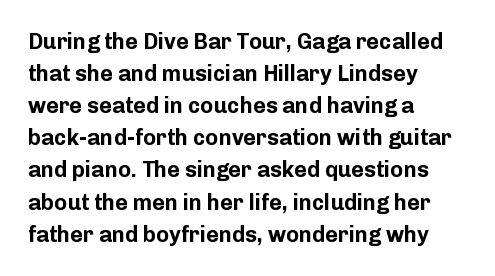
These lines were composed using upright roman letters. Bare-footed words on every line. The vertical gap from one line to the next is medium. Leftover space on each line is placed entirely after the last word. The line texture is even and compact thanks to regular tracking.
